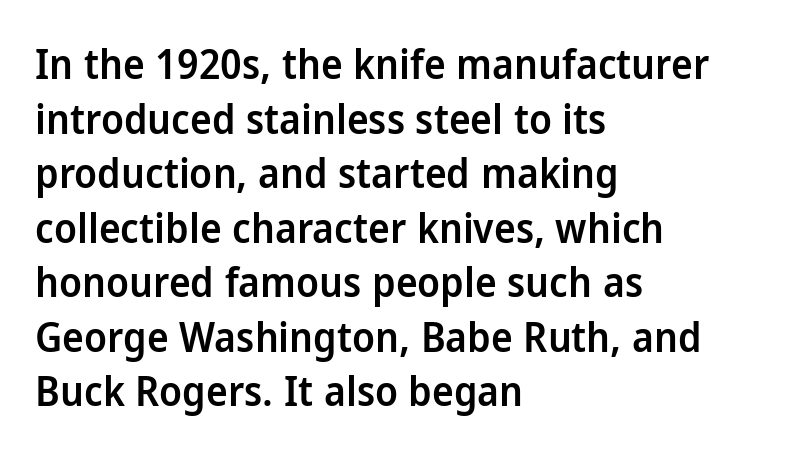
Each letter keeps its own natural width here, so spacing adapts to shape. Rows of type keep a routine distance in the vertical direction. This rendering employs a face without finishing strokes, i.e., a sans-serif. Default kerning and tracking; the words read as compact shapes.
